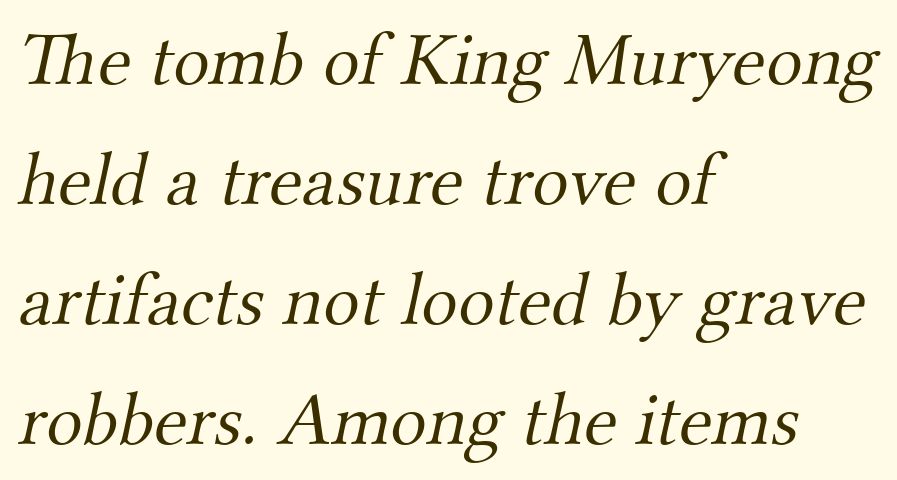
Q: Is the text bold? A: No.
Q: Is the typeface a serif or a sans-serif typeface? A: Serif.
Q: Is the text underlined? A: No.
Q: How is the paragraph aligned? A: Left-aligned.
Q: Is the spacing between letters normal or unusually wide? A: Normal.
Q: Is the spacing between lines tight, normal or loose? A: Normal.
Q: Width (condensed, normal, or wide)? A: Normal.
Q: Stroke contrast? A: Medium.
Q: x-height? A: Small.
Q: Monospaced? A: No.
